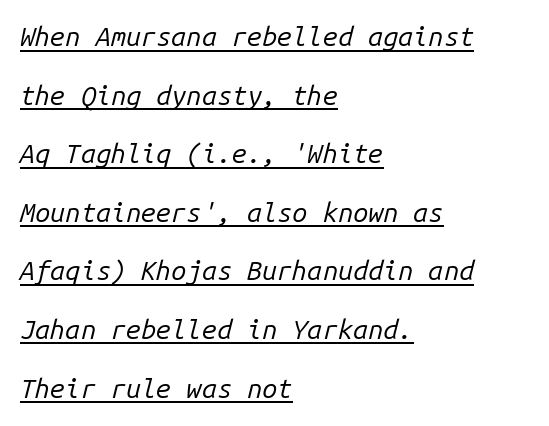
The image shows 27 px text type, italic (leaning right); set left-aligned, loose line spacing (2.17x), normal letter spacing, underlined.
